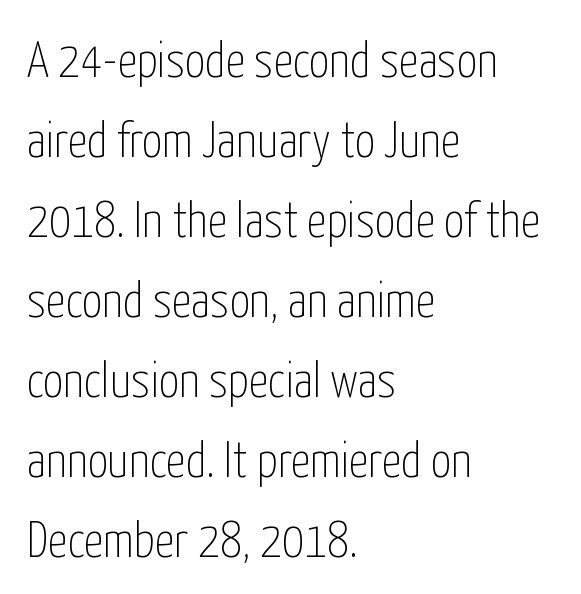
The image shows 50 px thin, condensed sans-serif type, upright; set left-aligned, normal line spacing (1.6x), normal letter spacing, not underlined; low stroke contrast and a medium x-height.
